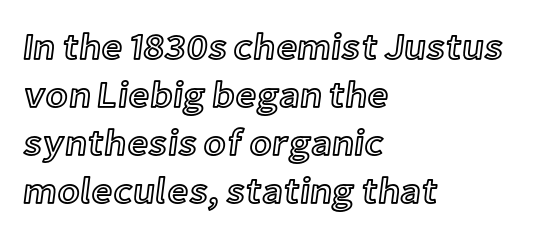
{"width": "normal", "x_height": "medium", "monospaced": "no", "underline": "no", "align": "left", "line_spacing": "normal", "line_spacing_ratio": 1.3, "letter_spacing": "normal", "letter_spacing_em": 0.0, "glyph_px": 37}
